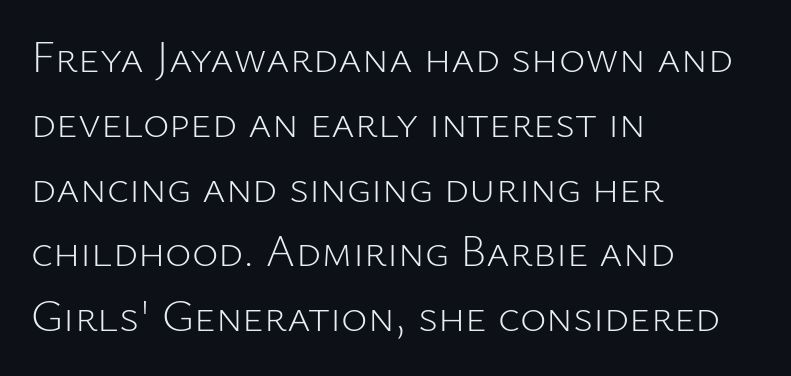
Q: Is the text bold? A: No.
Q: Is the text italic (slanted)? A: No, it is upright.
Q: Is the typeface a serif or a sans-serif typeface? A: Sans-serif.
Q: Is the text underlined? A: No.
Q: How is the paragraph aligned? A: Left-aligned.
Q: Is the spacing between letters normal or unusually wide? A: Normal.
Q: Is the spacing between lines tight, normal or loose? A: Normal.
Q: Width (condensed, normal, or wide)? A: Normal.
Q: Stroke contrast? A: Low.
Q: x-height? A: Medium.
Q: Monospaced? A: No.
